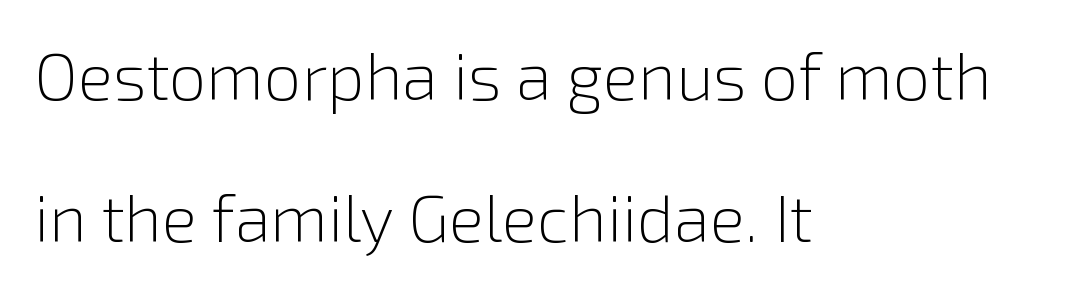
Q: Is the text bold? A: No.
Q: Is the text italic (slanted)? A: No, it is upright.
Q: Is the typeface a serif or a sans-serif typeface? A: Sans-serif.
Q: Is the text underlined? A: No.
Q: How is the paragraph aligned? A: Left-aligned.
Q: Is the spacing between letters normal or unusually wide? A: Normal.
Q: Is the spacing between lines tight, normal or loose? A: Loose.
Q: Width (condensed, normal, or wide)? A: Normal.
Q: Stroke contrast? A: Low.
Q: x-height? A: Medium.
Q: Monospaced? A: No.
